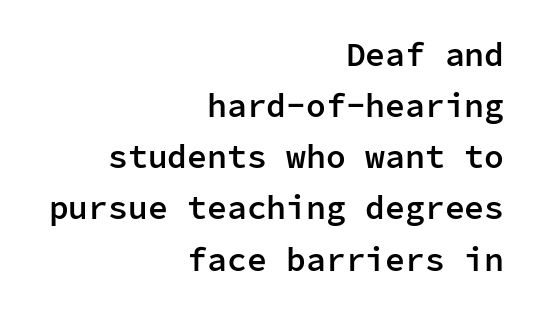
The image shows 33 px semibold sans-serif type, upright, monospaced; set right-aligned, normal line spacing (1.55x), normal letter spacing, not underlined; low stroke contrast and a medium x-height.
